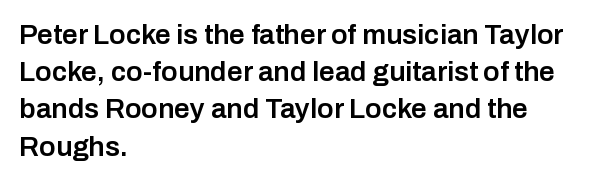
Q: Is the text bold? A: Semi-bold.
Q: Is the text italic (slanted)? A: No, it is upright.
Q: Is the typeface a serif or a sans-serif typeface? A: Sans-serif.
Q: Is the text underlined? A: No.
Q: How is the paragraph aligned? A: Left-aligned.
Q: Is the spacing between letters normal or unusually wide? A: Normal.
Q: Is the spacing between lines tight, normal or loose? A: Normal.
Q: Width (condensed, normal, or wide)? A: Normal.
Q: Stroke contrast? A: Low.
Q: x-height? A: Medium.
Q: Monospaced? A: No.
